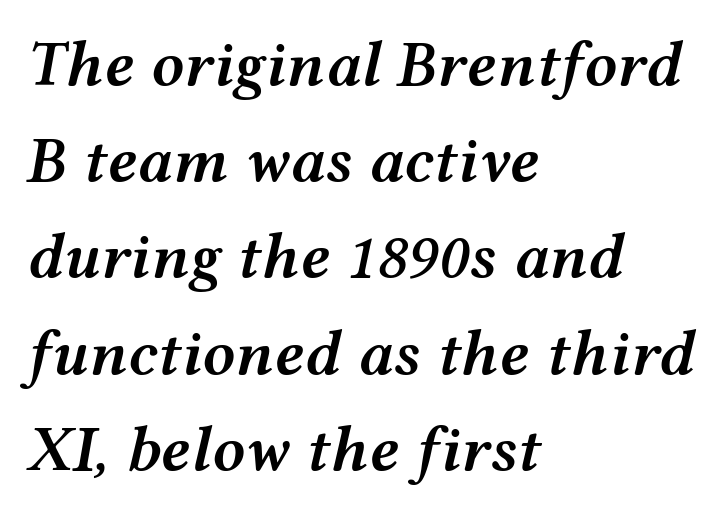
{"italic": "yes", "lean": "right", "slant_degrees": 12, "bold": "semi", "weight": "semibold", "width": "wide", "stroke_contrast": "medium", "x_height": "medium", "monospaced": "no", "underline": "no", "align": "left", "line_spacing": "normal", "line_spacing_ratio": 1.48, "letter_spacing": "normal", "letter_spacing_em": 0.0, "glyph_px": 65}
